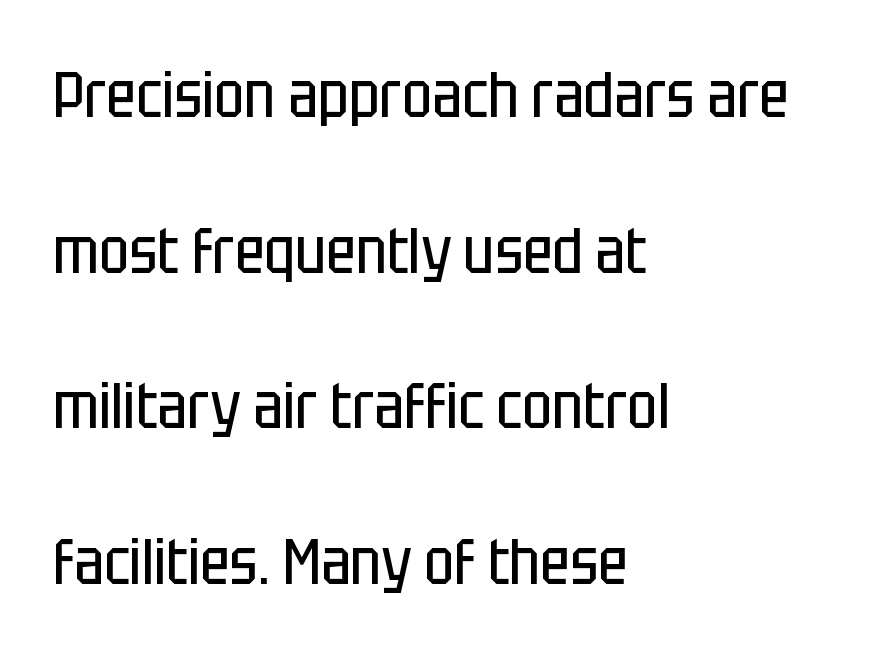
The vertical gap from one line to the next is large. Here the designer chose a conventional face with non-uniform glyph widths. Is the stroke heavy? The answer is a plain regular-or-lighter. What stands out about the letter spacing? Nothing — it is the standard amount.
